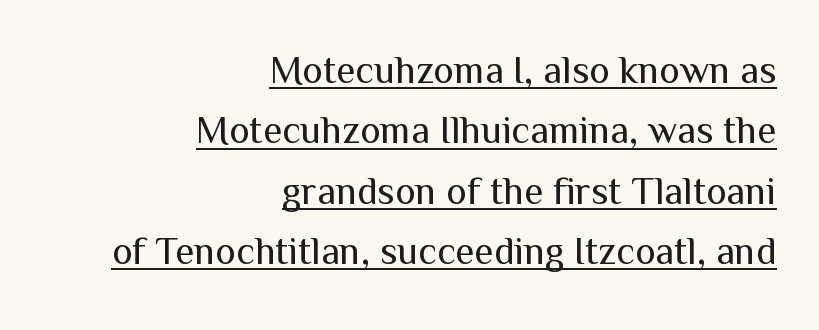
This is the regular roman posture of the typeface. The specimen includes a rule beneath the text block's lines. The line-height multiplier appears to be the usual default. This sample has the flowing, uneven cadence of proportional lettering. The compositor pushed each line to the right boundary.
